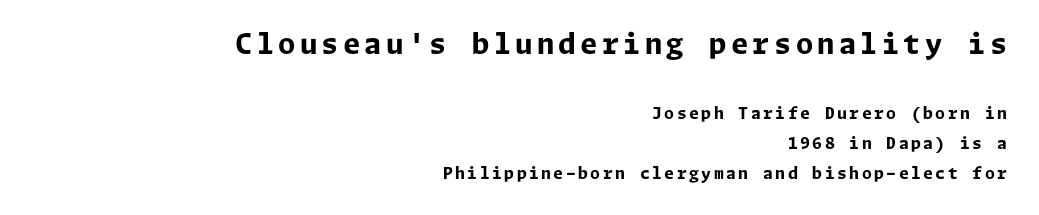
The image shows 28 px bold sans-serif type, upright; set right-aligned, line spacing 1.86x, not underlined; the first (top) block is 1.75x larger; low stroke contrast and a medium x-height.
